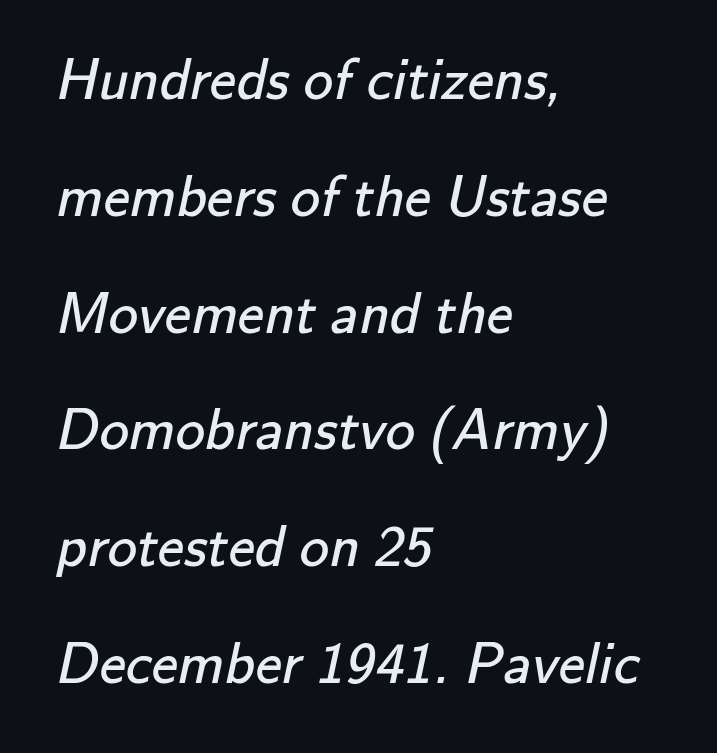
All the whitespace from short lines collects on the right. Just letters on the line, the space beneath them empty. Vertical spacing — loose. Honestly, the letter spacing is just normal — you wouldn't notice it.
